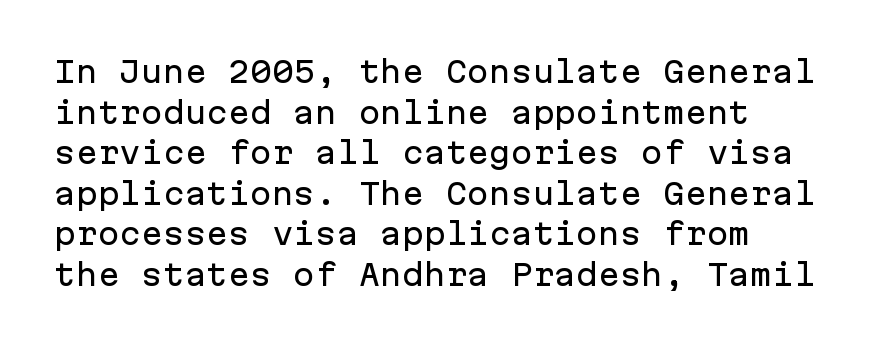
The image shows 29 px sans-serif type, upright, monospaced; set left-aligned, normal line spacing (1.4x), normal letter spacing, not underlined; low stroke contrast and a medium x-height.
